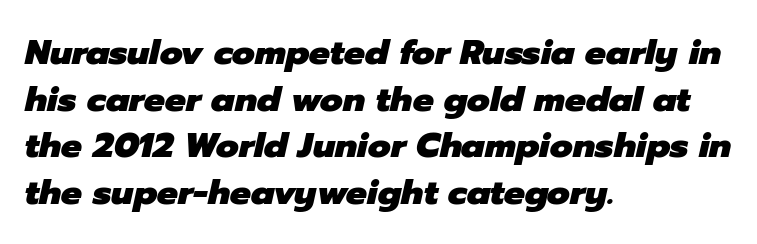
{"italic": "yes", "lean": "right", "slant_degrees": 12, "bold": "yes", "weight": "heavy", "width": "normal", "stroke_contrast": "low", "x_height": "medium", "monospaced": "no", "underline": "no", "align": "left", "line_spacing": "normal", "line_spacing_ratio": 1.33, "letter_spacing": "normal", "letter_spacing_em": 0.0, "glyph_px": 35}
